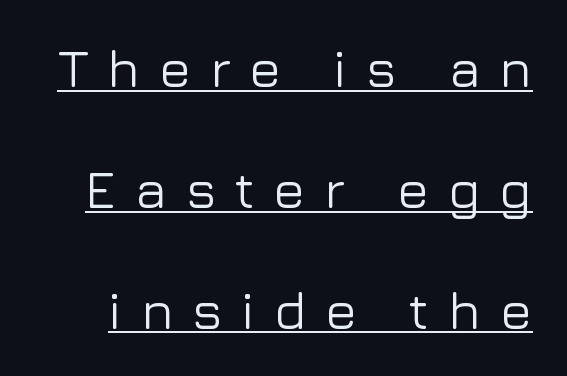
The image shows 53 px sans-serif type, upright; set loose line spacing (2.28x), unusually wide letter spacing (+0.35 em), underlined; low stroke contrast and a medium x-height.
